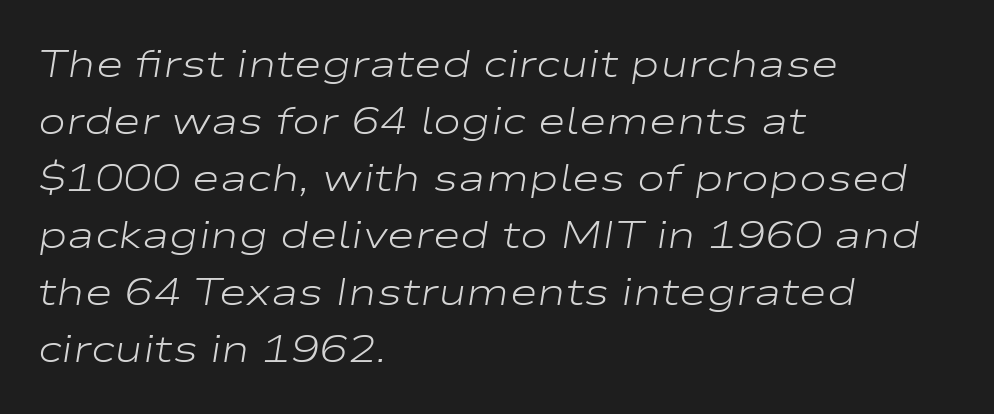
The image shows 38 px light, wide type, italic (leaning right); set left-aligned, normal line spacing (1.5x), normal letter spacing, not underlined; low stroke contrast and a medium x-height.
